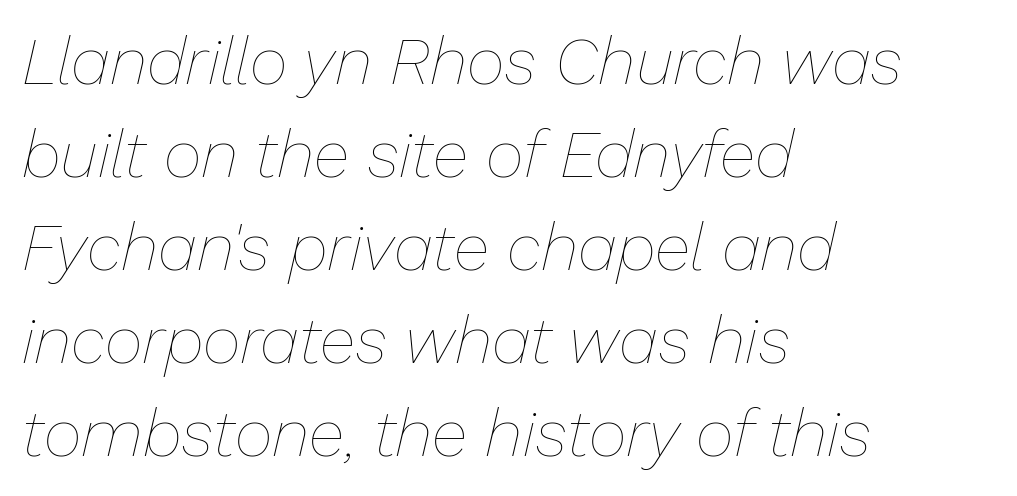
The font sits on the lighter half of the weight spectrum, regular included. Spacing verdict: proportional, widths tailored to each character. What's the leading like? Ordinary, nothing unusual. The lettering tilts uniformly, giving the passage an italic look. Bare-footed words on every line. In CSS terms this would be text-align: left.
